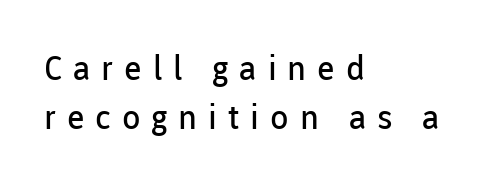
Q: Is the text bold? A: No.
Q: Is the text italic (slanted)? A: No, it is upright.
Q: Is the typeface a serif or a sans-serif typeface? A: Sans-serif.
Q: Is the text underlined? A: No.
Q: How is the paragraph aligned? A: Left-aligned.
Q: Is the spacing between letters normal or unusually wide? A: Unusually wide.
Q: Is the spacing between lines tight, normal or loose? A: Normal.
Q: Width (condensed, normal, or wide)? A: Normal.
Q: Stroke contrast? A: Low.
Q: x-height? A: Medium.
Q: Monospaced? A: No.
